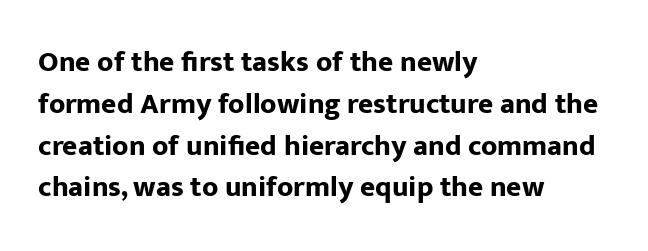
The image shows 29 px bold sans-serif type, upright; set left-aligned, normal line spacing (1.44x), normal letter spacing, not underlined; low stroke contrast and a medium x-height.
